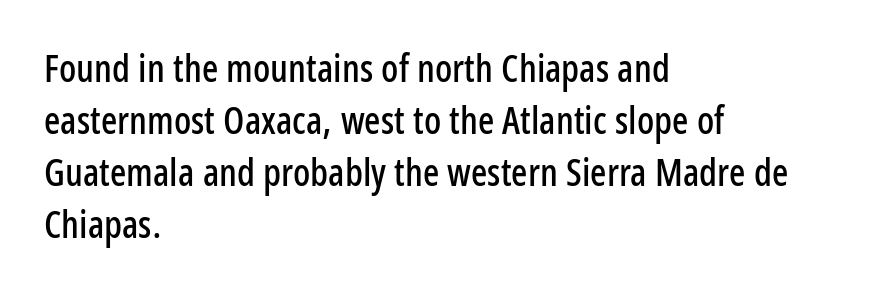
{"serif": "no", "italic": "no", "width": "condensed", "stroke_contrast": "low", "x_height": "medium", "monospaced": "no", "underline": "no", "align": "left", "line_spacing": "normal", "line_spacing_ratio": 1.37, "letter_spacing": "normal", "letter_spacing_em": 0.0, "glyph_px": 38}
